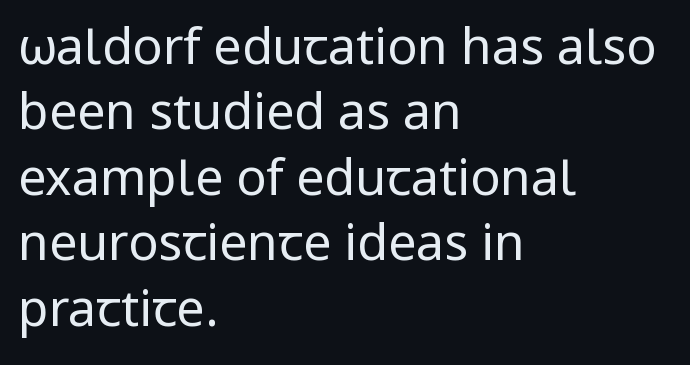
Q: Is the text bold? A: No.
Q: Is the text italic (slanted)? A: No, it is upright.
Q: Is the typeface a serif or a sans-serif typeface? A: Sans-serif.
Q: Is the text underlined? A: No.
Q: How is the paragraph aligned? A: Left-aligned.
Q: Is the spacing between letters normal or unusually wide? A: Normal.
Q: Is the spacing between lines tight, normal or loose? A: Normal.
Q: Width (condensed, normal, or wide)? A: Normal.
Q: Stroke contrast? A: Low.
Q: x-height? A: Medium.
Q: Monospaced? A: No.
